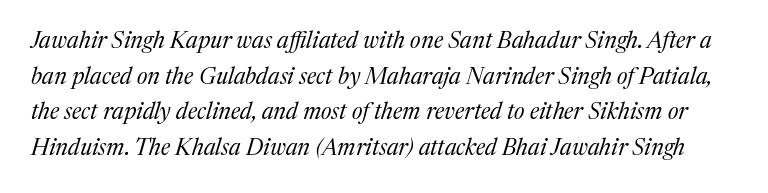
Q: Is the text bold? A: No.
Q: Is the text italic (slanted)? A: Yes, it leans right by about 17 degrees.
Q: Is the text underlined? A: No.
Q: Is the spacing between letters normal or unusually wide? A: Normal.
Q: Is the spacing between lines tight, normal or loose? A: Normal.
